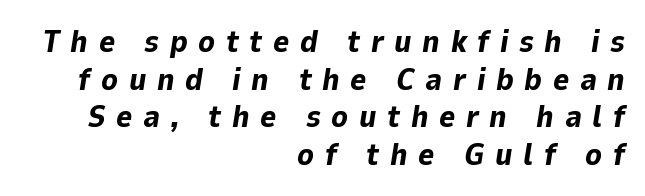
The image shows 31 px bold type, italic (leaning right); set right-aligned, line spacing 1.21x, unusually wide letter spacing (+0.34 em), not underlined; low stroke contrast and a medium x-height.
